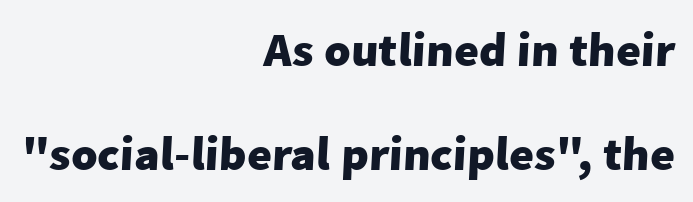
{"serif": "no", "bold": "yes", "weight": "heavy", "width": "normal", "stroke_contrast": "low", "x_height": "medium", "monospaced": "no", "underline": "no", "align": "right", "line_spacing": "loose", "line_spacing_ratio": 2.16, "letter_spacing": "normal", "letter_spacing_em": 0.0, "glyph_px": 48}
